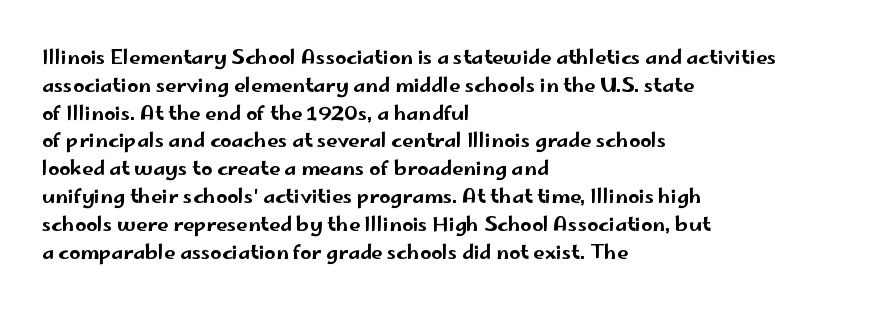
The image shows 20 px text type, upright; set left-aligned, normal line spacing (1.39x), normal letter spacing, not underlined.
